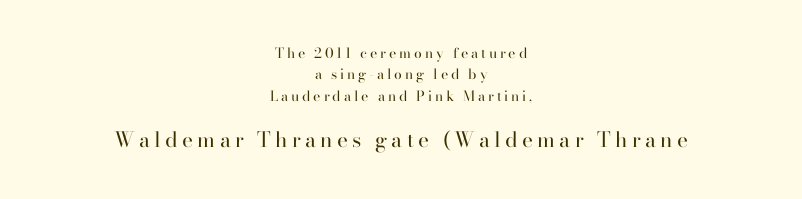
Casual observation: everything's sitting right in the middle. The block of text has a typical density, with ordinary space between rows. The emphasis by scale lands on block number two, below. A clean baseline with only descenders dipping below it.
